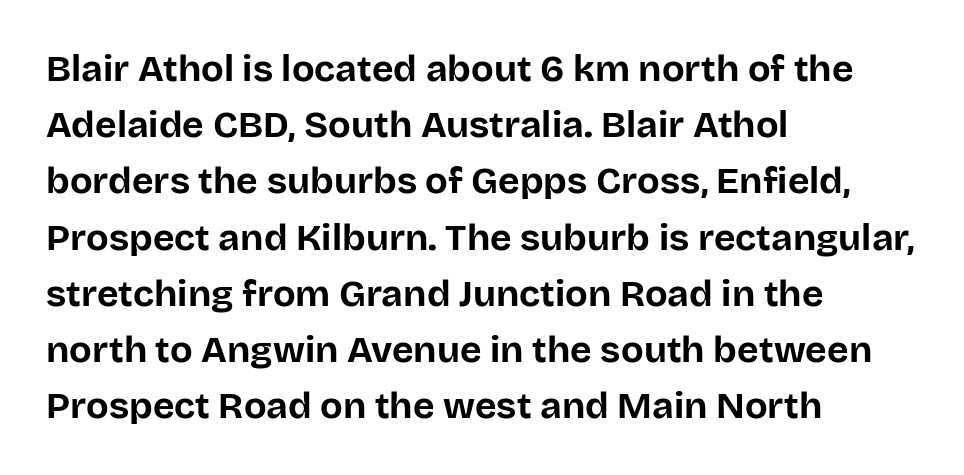
Q: Is the text bold? A: Yes.
Q: Is the text italic (slanted)? A: No, it is upright.
Q: Is the typeface a serif or a sans-serif typeface? A: Sans-serif.
Q: Is the text underlined? A: No.
Q: How is the paragraph aligned? A: Left-aligned.
Q: Is the spacing between letters normal or unusually wide? A: Normal.
Q: Is the spacing between lines tight, normal or loose? A: Normal.
Q: Width (condensed, normal, or wide)? A: Normal.
Q: Stroke contrast? A: Low.
Q: x-height? A: Large.
Q: Monospaced? A: No.
